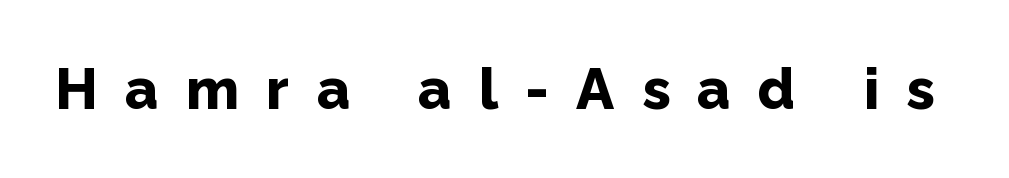
Rendered with straight, roman letterforms. Between one letter and the next there's a generous, obvious gap. The glyphs are unaccompanied by any horizontal stroke below them. The rendering shows plain stroke endings on the letterforms — a sans-serif design. This is heavy type, rendered in bold.
